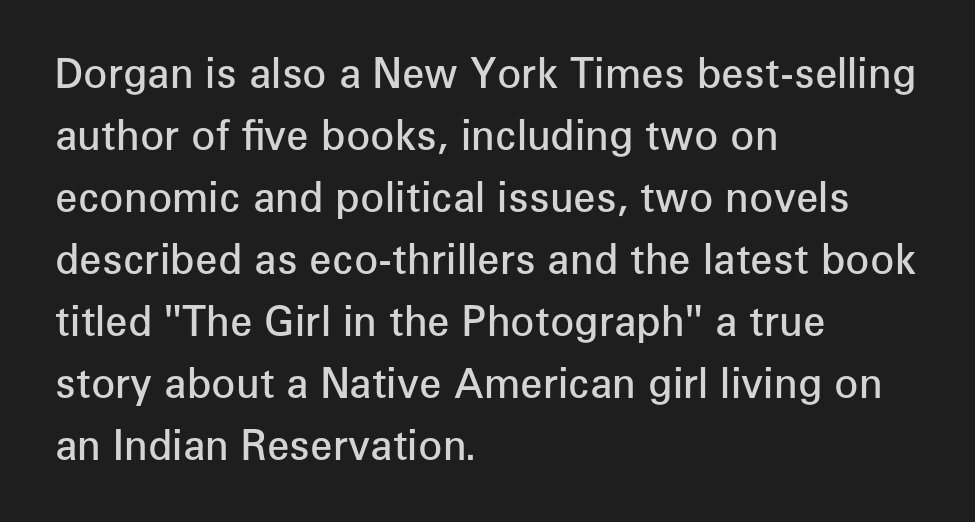
{"serif": "no", "italic": "no", "bold": "semi", "weight": "semibold", "width": "normal", "stroke_contrast": "low", "x_height": "medium", "monospaced": "no", "underline": "no", "align": "left", "line_spacing": "normal", "line_spacing_ratio": 1.55, "letter_spacing": "normal", "letter_spacing_em": 0.0, "glyph_px": 40}
